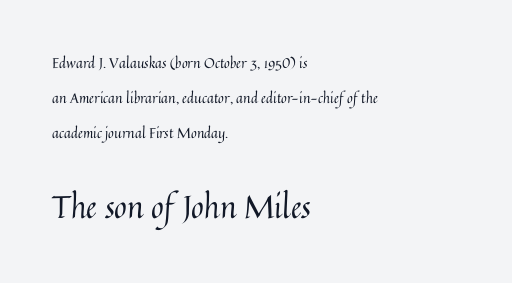
{"bold": "no", "weight": "regular", "width": "normal", "stroke_contrast": "medium", "x_height": "medium", "monospaced": "no", "underline": "no", "align": "left", "line_spacing": "loose", "line_spacing_ratio": 2.5, "letter_spacing": "normal", "letter_spacing_em": 0.0, "larger_block": "second", "size_ratio": 2.21, "glyph_px": 31}
